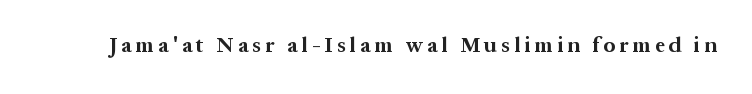
Posture: straight, roman, zero tilt. This is heavy type, rendered in bold. Bare-footed words on every line. The gaps between neighbouring characters are conspicuously large.
